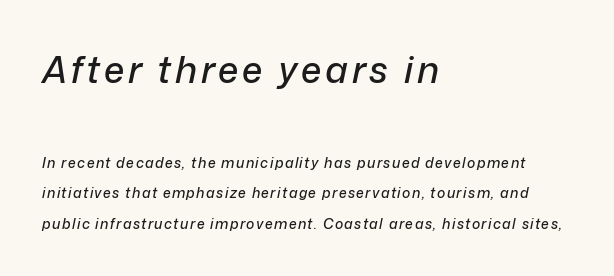
{"italic": "yes", "lean": "right", "slant_degrees": 12, "width": "normal", "stroke_contrast": "low", "x_height": "medium", "monospaced": "no", "underline": "no", "align": "left", "line_spacing": "loose", "line_spacing_ratio": 2.17, "larger_block": "first", "size_ratio": 2.64, "glyph_px": 37}
